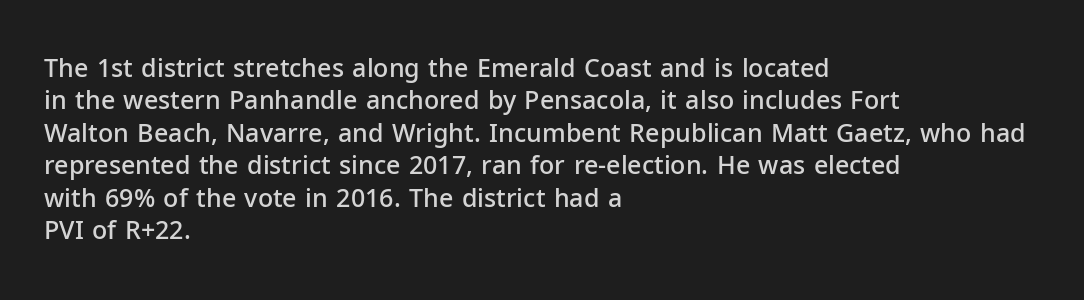
Q: Is the text bold? A: Semi-bold.
Q: Is the text italic (slanted)? A: No, it is upright.
Q: Is the text underlined? A: No.
Q: How is the paragraph aligned? A: Left-aligned.
Q: Is the spacing between letters normal or unusually wide? A: Normal.
Q: Is the spacing between lines tight, normal or loose? A: Normal.
